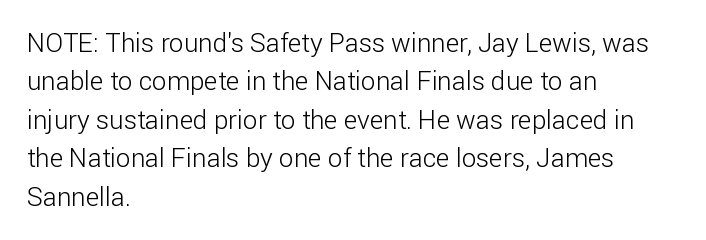
Q: Is the text bold? A: No.
Q: Is the text italic (slanted)? A: No, it is upright.
Q: Is the text underlined? A: No.
Q: How is the paragraph aligned? A: Left-aligned.
Q: Is the spacing between letters normal or unusually wide? A: Normal.
Q: Is the spacing between lines tight, normal or loose? A: Normal.
